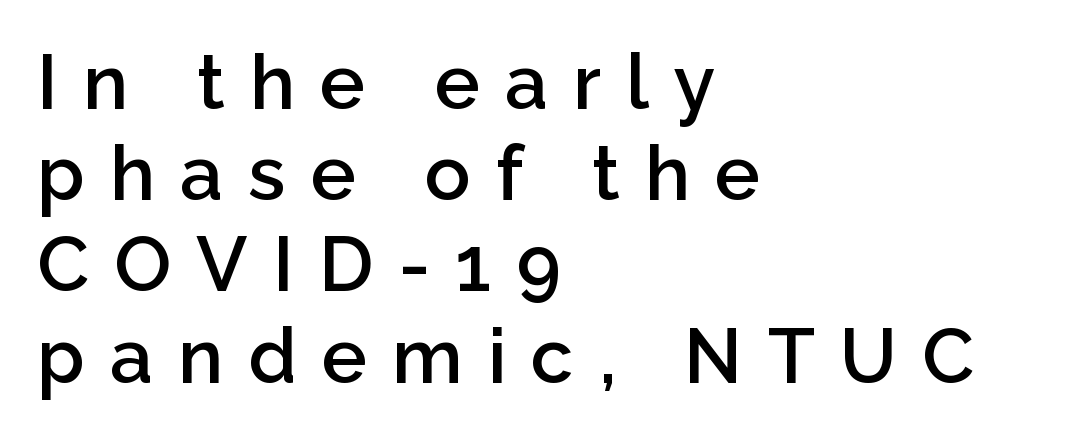
The image shows 76 px semibold sans-serif type, upright; set left-aligned, line spacing 1.2x, unusually wide letter spacing (+0.33 em), not underlined; low stroke contrast and a medium x-height.
